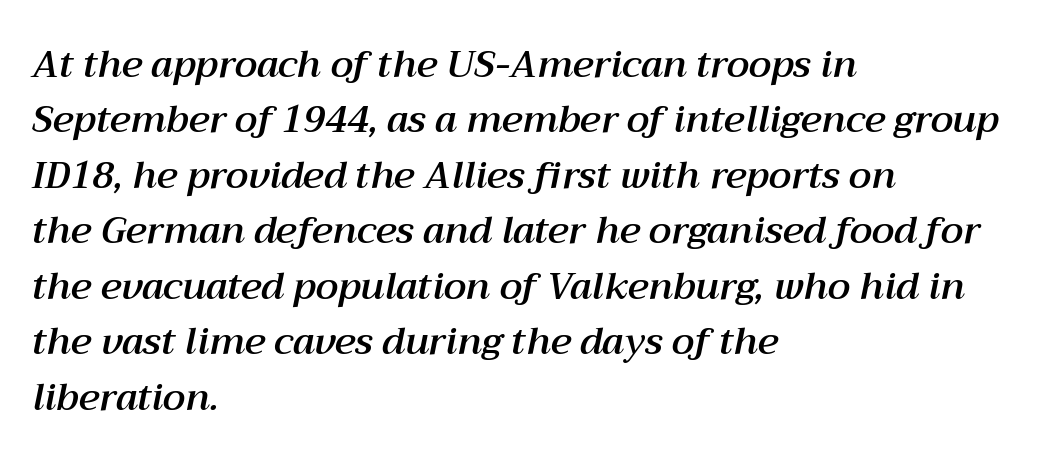
Q: Is the text italic (slanted)? A: Yes, it leans right by about 12 degrees.
Q: Is the text underlined? A: No.
Q: How is the paragraph aligned? A: Left-aligned.
Q: Is the spacing between letters normal or unusually wide? A: Normal.
Q: Is the spacing between lines tight, normal or loose? A: Normal.
Q: Width (condensed, normal, or wide)? A: Normal.
Q: Stroke contrast? A: Medium.
Q: x-height? A: Medium.
Q: Monospaced? A: No.
